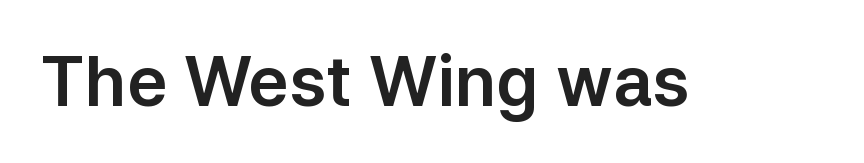
Note: no serifs on the glyphs. The foot of each line stays bare and open. The lettering stays uniformly vertical, giving the passage a roman look. Note the varied advance widths — an 'i' is clearly narrower than an 'm'. Characters follow at the spacing the type designer built in.
